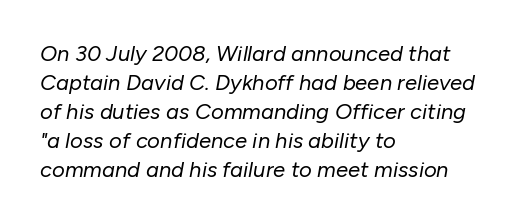
{"italic": "yes", "lean": "right", "slant_degrees": 10, "bold": "no", "underline": "no", "align": "left", "line_spacing": "normal", "line_spacing_ratio": 1.32, "letter_spacing": "normal", "letter_spacing_em": 0.0, "glyph_px": 22}
